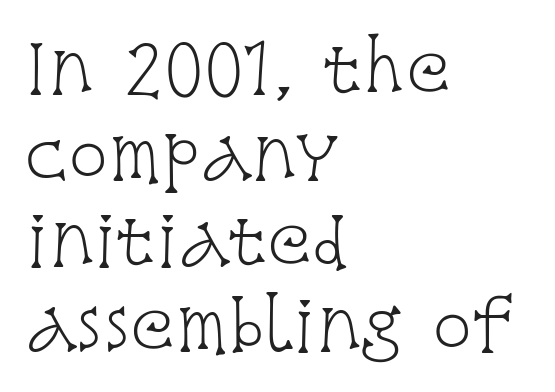
The image shows 66 px light, condensed serif type, upright; set left-aligned, normal line spacing (1.3x), normal letter spacing, not underlined; low stroke contrast and a large x-height.
